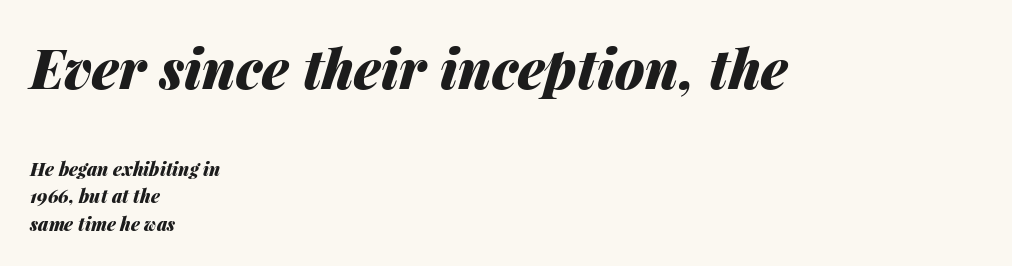
The compositor pushed each line to the left boundary. Summary of vertical rhythm: regular, with standard interline spacing. Do the characters align in a grid? No, the font is proportional. The baseline area is clear. Is the type slanted? Yes — the strokes lean at a clear angle. Is the letter spacing exaggerated? No — it looks like the ordinary default.
